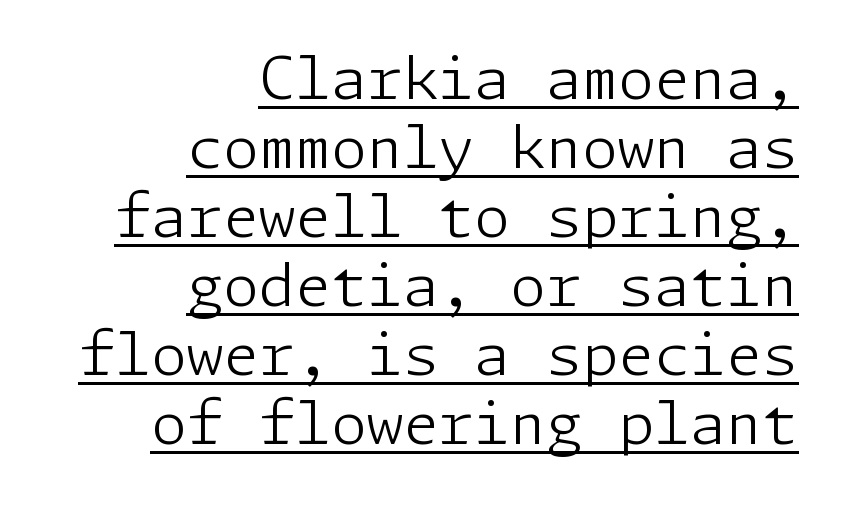
Q: Is the text bold? A: No.
Q: Is the text italic (slanted)? A: No, it is upright.
Q: Is the typeface a serif or a sans-serif typeface? A: Sans-serif.
Q: Is the text underlined? A: Yes.
Q: How is the paragraph aligned? A: Right-aligned.
Q: Is the spacing between letters normal or unusually wide? A: Normal.
Q: Width (condensed, normal, or wide)? A: Normal.
Q: Stroke contrast? A: Low.
Q: x-height? A: Medium.
